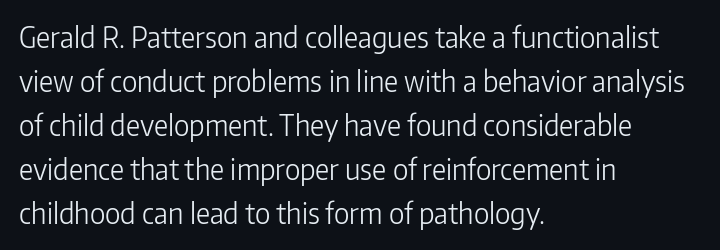
{"serif": "no", "italic": "no", "bold": "no", "weight": "light", "width": "normal", "stroke_contrast": "low", "x_height": "medium", "monospaced": "no", "underline": "no", "align": "left", "line_spacing": "normal", "line_spacing_ratio": 1.57, "letter_spacing": "normal", "letter_spacing_em": 0.0, "glyph_px": 28}
